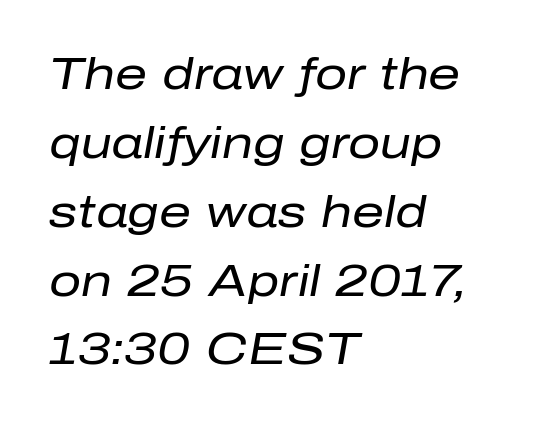
The image shows 45 px regular-weight type, italic (leaning right); set left-aligned, normal line spacing (1.53x), normal letter spacing, not underlined; low stroke contrast and a medium x-height.
